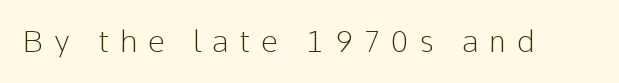
The image shows 30 px light sans-serif type, upright; set unusually wide letter spacing (+0.36 em), not underlined; low stroke contrast and a medium x-height.
